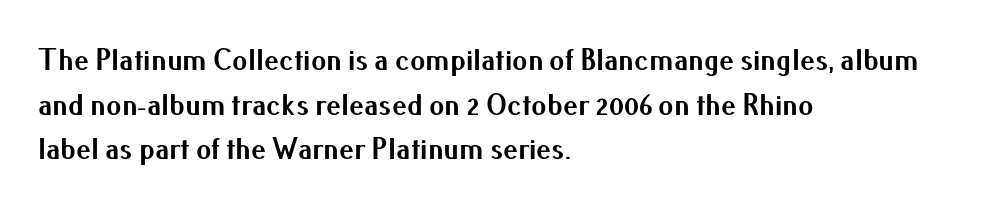
The image shows 30 px bold sans-serif type, upright; set left-aligned, normal line spacing (1.49x), normal letter spacing, not underlined; medium stroke contrast and a small x-height.
